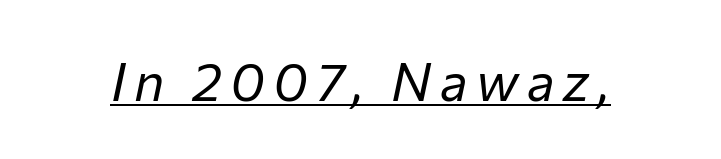
The image shows 53 px regular-weight type, italic (leaning right); set underlined; low stroke contrast and a medium x-height.
